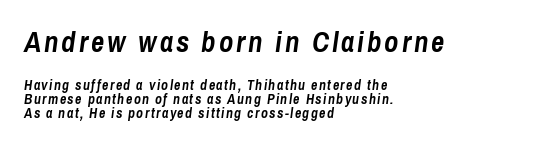
Here the first block reads like a headline and the second like body copy. Caption: bold face, heavy strokes. The words here are not underlined. Tightly led — the rows are bunched. The ragged edge is on the right, which tells us the setting is flush left. Looks like regular typesetting: each glyph gets only the width it needs.
